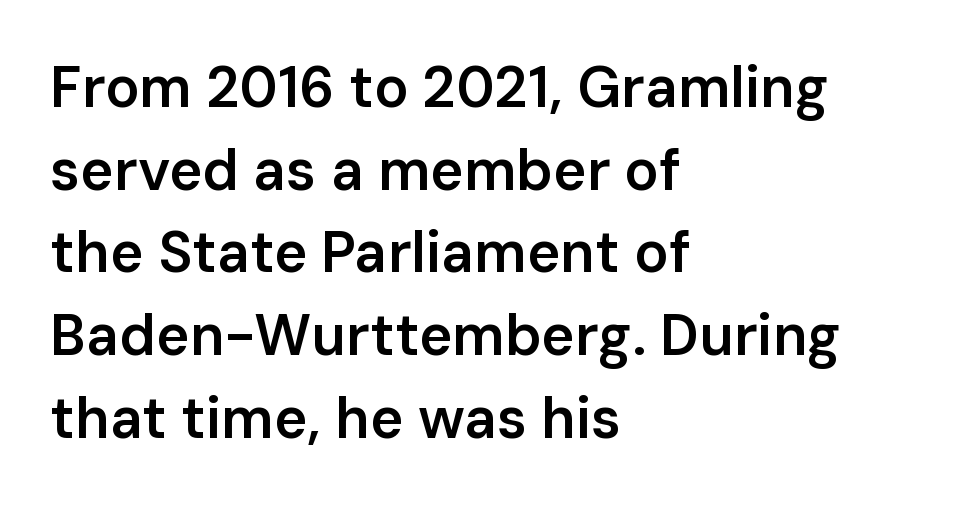
{"serif": "no", "italic": "no", "bold": "semi", "weight": "semibold", "width": "normal", "stroke_contrast": "low", "x_height": "medium", "monospaced": "no", "underline": "no", "align": "left", "line_spacing": "normal", "line_spacing_ratio": 1.45, "letter_spacing": "normal", "letter_spacing_em": 0.0, "glyph_px": 57}
